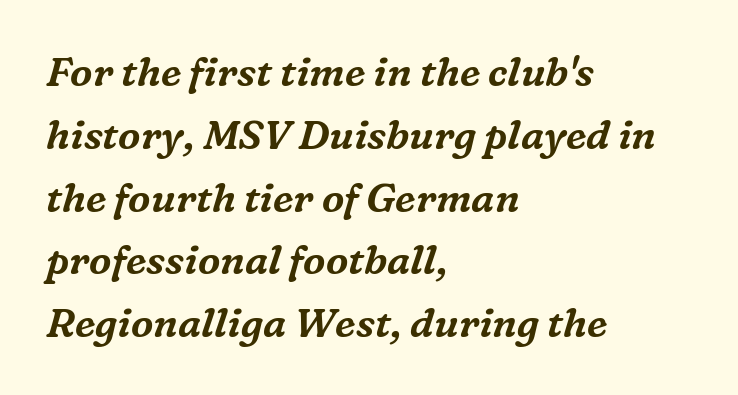
The passage shown is typeset with a serif family. Do the characters align in a grid? No, the font is proportional. Horizontal bands of white between lines are of average thickness. The line texture is even and compact thanks to regular tracking. The lines in this sample share a left origin and differ only in where they stop.
